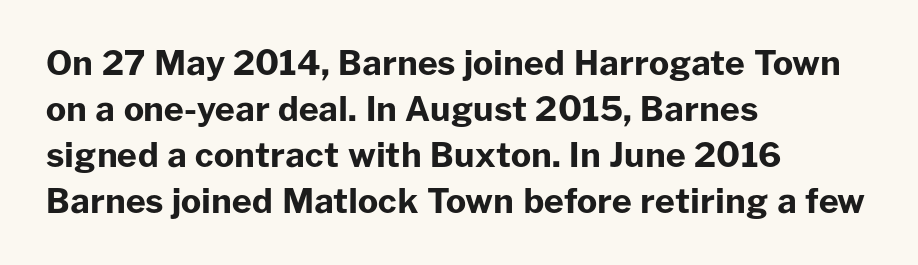
Q: Is the text bold? A: Yes.
Q: Is the text italic (slanted)? A: No, it is upright.
Q: Is the typeface a serif or a sans-serif typeface? A: Sans-serif.
Q: Is the text underlined? A: No.
Q: How is the paragraph aligned? A: Left-aligned.
Q: Is the spacing between letters normal or unusually wide? A: Normal.
Q: Is the spacing between lines tight, normal or loose? A: Normal.
Q: Width (condensed, normal, or wide)? A: Normal.
Q: Stroke contrast? A: Low.
Q: x-height? A: Medium.
Q: Monospaced? A: No.
